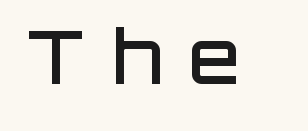
Q: Is the text bold? A: Semi-bold.
Q: Is the text italic (slanted)? A: No, it is upright.
Q: Is the typeface a serif or a sans-serif typeface? A: Sans-serif.
Q: Is the text underlined? A: No.
Q: Is the spacing between letters normal or unusually wide? A: Unusually wide.
Q: Width (condensed, normal, or wide)? A: Normal.
Q: Stroke contrast? A: Low.
Q: x-height? A: Large.
Q: Monospaced? A: No.
